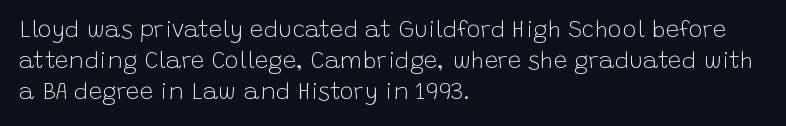
{"italic": "no", "bold": "no", "underline": "no", "align": "left", "line_spacing": "normal", "line_spacing_ratio": 1.3, "letter_spacing": "normal", "letter_spacing_em": 0.0, "glyph_px": 24}
